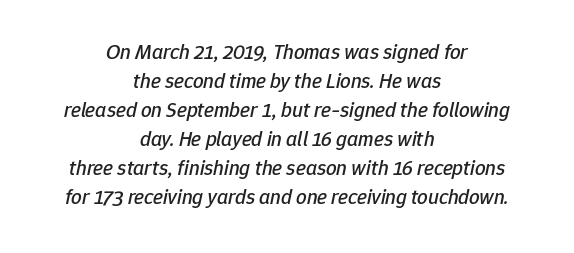
{"italic": "yes", "lean": "right", "slant_degrees": 12, "underline": "no", "align": "center", "line_spacing": "normal", "line_spacing_ratio": 1.38, "letter_spacing": "normal", "letter_spacing_em": 0.0, "glyph_px": 21}
